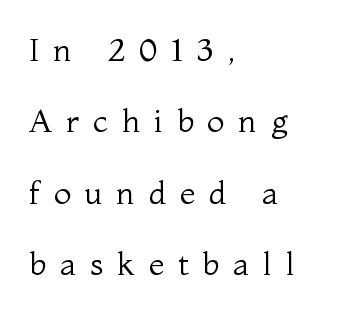
Q: Is the text bold? A: No.
Q: Is the text italic (slanted)? A: No, it is upright.
Q: Is the typeface a serif or a sans-serif typeface? A: Serif.
Q: Is the text underlined? A: No.
Q: How is the paragraph aligned? A: Left-aligned.
Q: Is the spacing between letters normal or unusually wide? A: Unusually wide.
Q: Is the spacing between lines tight, normal or loose? A: Loose.
Q: Width (condensed, normal, or wide)? A: Normal.
Q: Stroke contrast? A: Medium.
Q: x-height? A: Medium.
Q: Monospaced? A: No.
